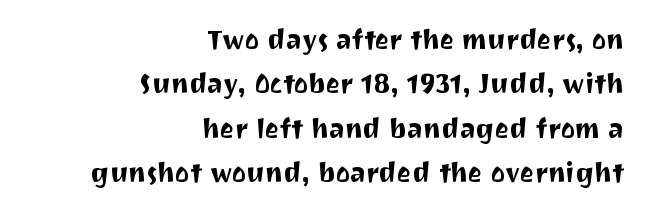
This is roman type, the default non-slanted kind. Horizontal bands of white between lines are of average thickness. Words float on clear page, feet unadorned. Is the block centered? No — it sits flush against the right margin. The letterforms sit shoulder to shoulder at normal distance.
